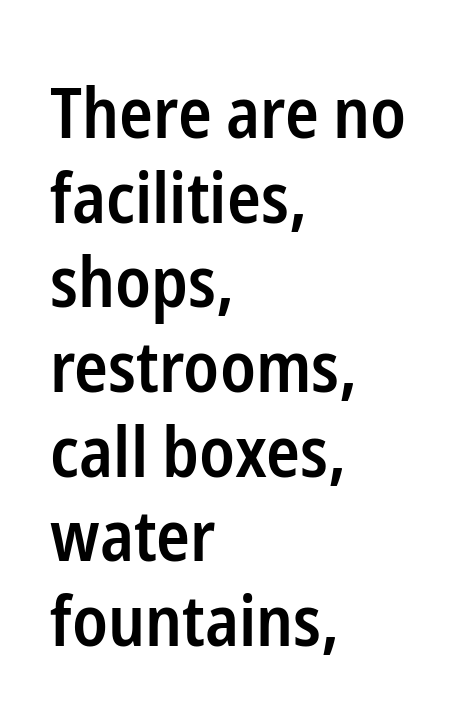
{"serif": "no", "italic": "no", "bold": "semi", "weight": "semibold", "width": "condensed", "stroke_contrast": "low", "x_height": "medium", "monospaced": "no", "underline": "no", "align": "left", "line_spacing_ratio": 1.21, "letter_spacing": "normal", "letter_spacing_em": 0.0, "glyph_px": 70}
